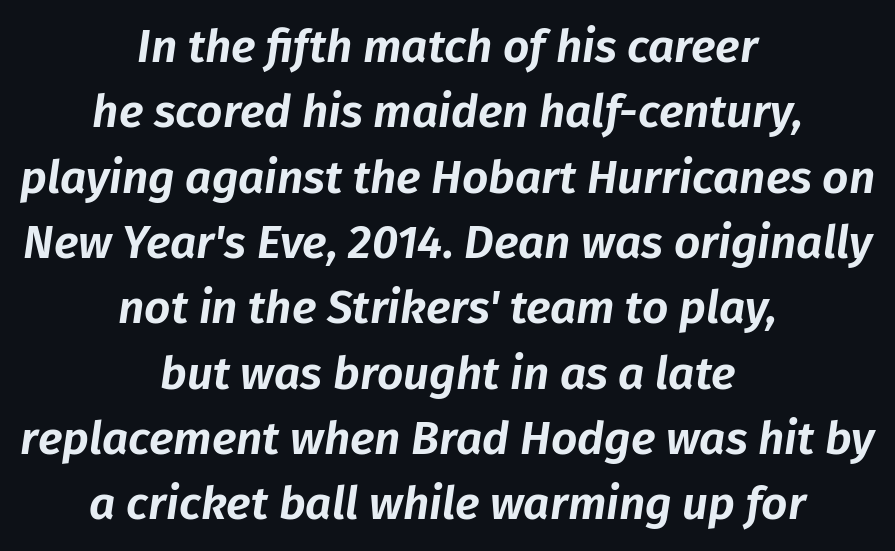
{"italic": "yes", "lean": "right", "slant_degrees": 8, "width": "normal", "stroke_contrast": "low", "x_height": "medium", "monospaced": "no", "underline": "no", "align": "center", "line_spacing": "normal", "line_spacing_ratio": 1.42, "letter_spacing": "normal", "letter_spacing_em": 0.0, "glyph_px": 46}
